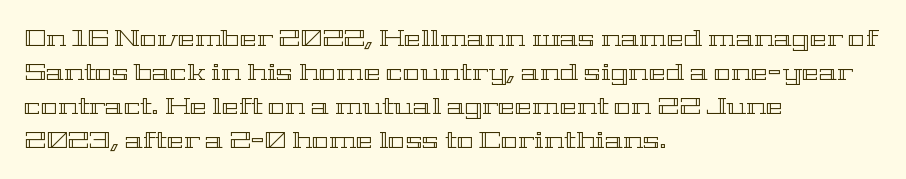
Clear beneath every line of the passage. Notice how descenders clear the ascenders below comfortably — that's standard leading. In terms of letterspacing, this is plain default setting. The lettering stays uniformly vertical, giving the passage a roman look. The lines in this sample share a left origin and differ only in where they stop.
